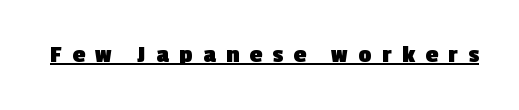
{"bold": "yes", "underline": "yes", "letter_spacing": "wide", "letter_spacing_em": 0.42, "glyph_px": 25}
